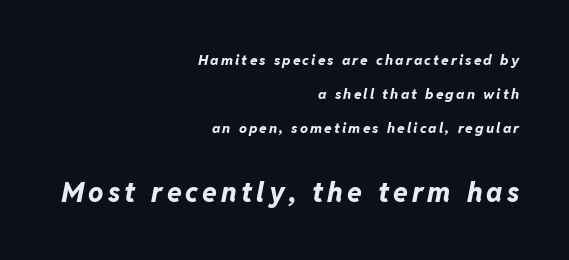
{"italic": "yes", "lean": "right", "slant_degrees": 11, "bold": "yes", "underline": "no", "align": "right", "line_spacing": "loose", "line_spacing_ratio": 2.43, "larger_block": "second", "size_ratio": 1.93, "glyph_px": 27}
